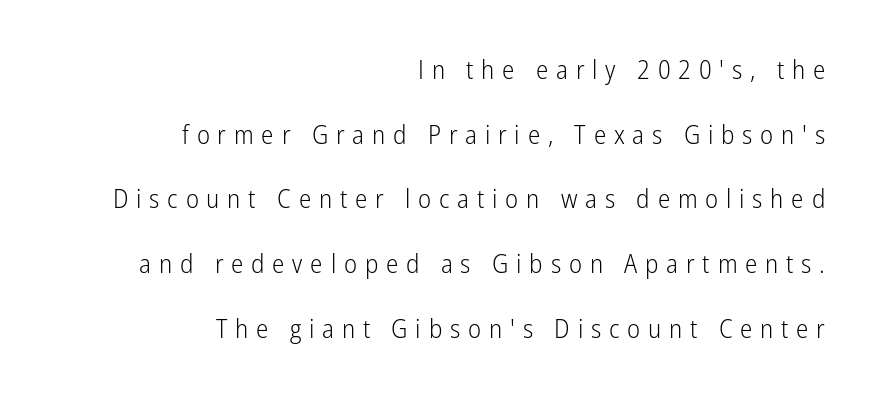
Q: Is the text bold? A: No.
Q: Is the text italic (slanted)? A: No, it is upright.
Q: Is the text underlined? A: No.
Q: How is the paragraph aligned? A: Right-aligned.
Q: Is the spacing between letters normal or unusually wide? A: Unusually wide.
Q: Is the spacing between lines tight, normal or loose? A: Loose.
